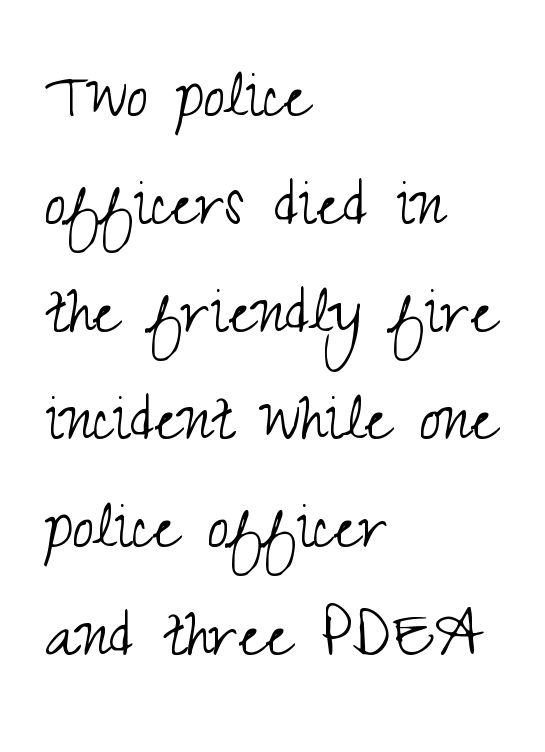
{"serif": "no", "italic": "no", "bold": "no", "weight": "light", "width": "condensed", "stroke_contrast": "medium", "x_height": "small", "monospaced": "no", "underline": "no", "align": "left", "line_spacing": "normal", "line_spacing_ratio": 1.4, "letter_spacing": "normal", "letter_spacing_em": 0.0, "glyph_px": 77}
